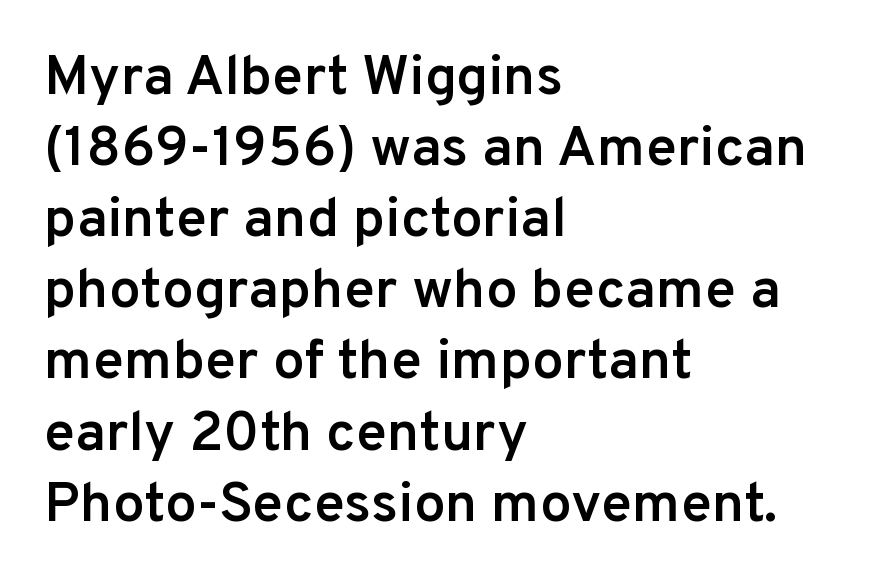
The rows are spaced the way most documents space them. Default kerning and tracking; the words read as compact shapes. The rag falls on the right side of this text block. The face used here is a semibold: visibly heavier than regular, lighter than bold. This sample uses an upright cut, with every glyph sitting square on the baseline. This sample has the flowing, uneven cadence of proportional lettering.
